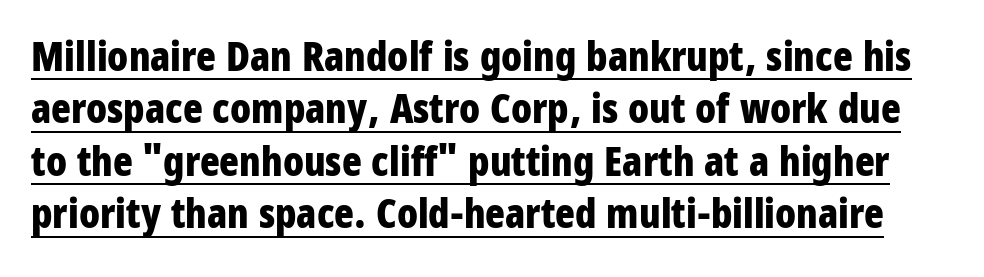
Type style note: lacks serifs. The sample has been set heavy, in full bold. Varying glyph widths throughout — classic text-font behaviour. Quick note: interline space is typical. The letters sit at their default tracking, neither squeezed nor spread.
